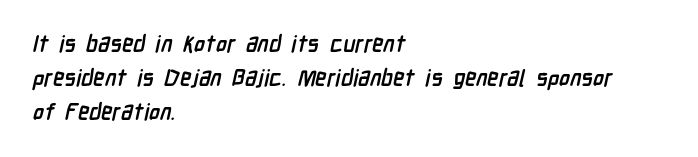
Normally led — the rows are evenly, conventionally spaced. In CSS terms this would be text-align: left. The passage shown is not underscored anywhere. The rendering keeps characters at their native spacing. The rendering uses a bold face; every stroke is thick and dark.
